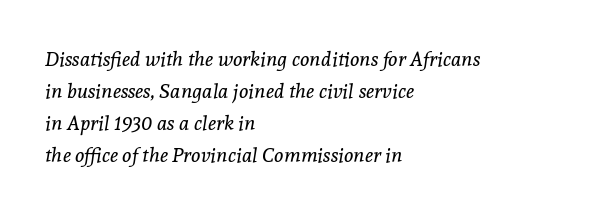
The image shows 20 px text type, italic (leaning right); set left-aligned, normal line spacing (1.6x), normal letter spacing, not underlined.
